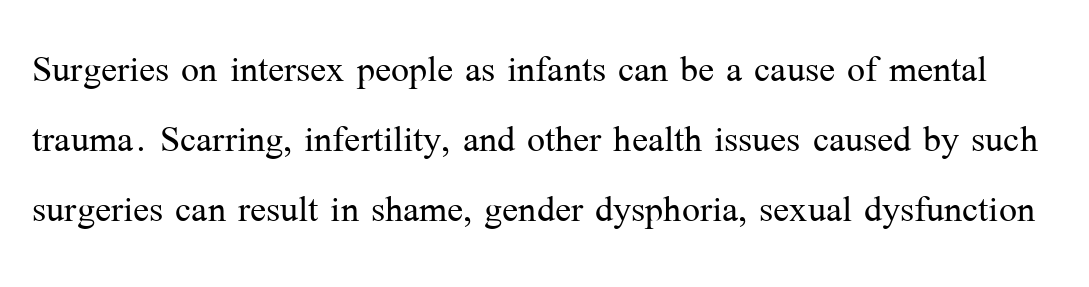
The image shows 48 px light serif type, upright; set normal line spacing (1.46x), normal letter spacing, not underlined; medium stroke contrast and a medium x-height.
